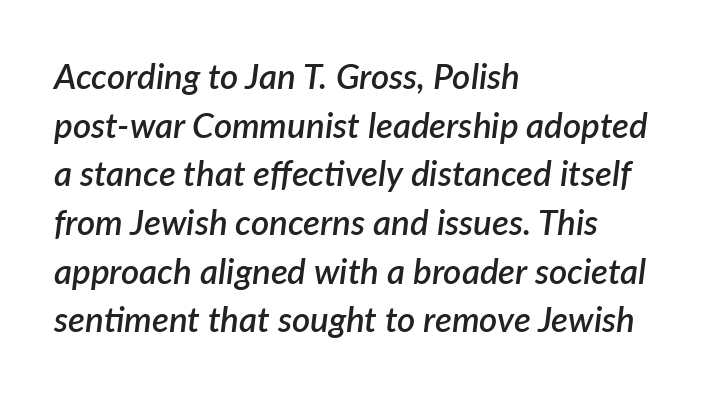
{"italic": "yes", "lean": "right", "slant_degrees": 7, "bold": "semi", "weight": "semibold", "width": "normal", "stroke_contrast": "low", "x_height": "medium", "monospaced": "no", "underline": "no", "align": "left", "line_spacing": "normal", "line_spacing_ratio": 1.39, "letter_spacing": "normal", "letter_spacing_em": 0.0, "glyph_px": 35}
